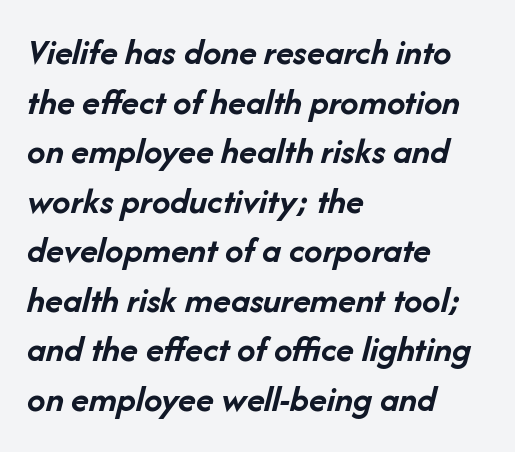
The image shows 37 px semibold type, italic (leaning right); set left-aligned, normal line spacing (1.34x), normal letter spacing, not underlined; low stroke contrast and a medium x-height.
